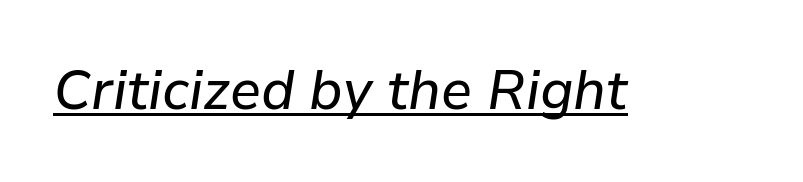
Q: Is the text italic (slanted)? A: Yes, it leans right by about 9 degrees.
Q: Is the text underlined? A: Yes.
Q: Is the spacing between letters normal or unusually wide? A: Normal.
Q: Width (condensed, normal, or wide)? A: Normal.
Q: Stroke contrast? A: Low.
Q: x-height? A: Medium.
Q: Monospaced? A: No.
